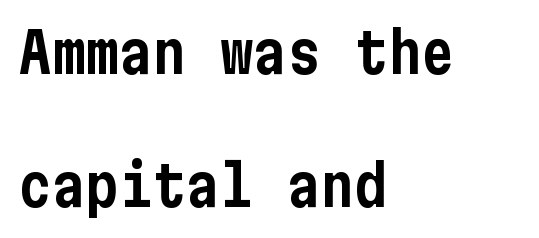
Q: Is the text italic (slanted)? A: No, it is upright.
Q: Is the typeface a serif or a sans-serif typeface? A: Sans-serif.
Q: Is the text underlined? A: No.
Q: How is the paragraph aligned? A: Left-aligned.
Q: Is the spacing between letters normal or unusually wide? A: Normal.
Q: Is the spacing between lines tight, normal or loose? A: Loose.
Q: Width (condensed, normal, or wide)? A: Condensed.
Q: Stroke contrast? A: Low.
Q: x-height? A: Medium.
